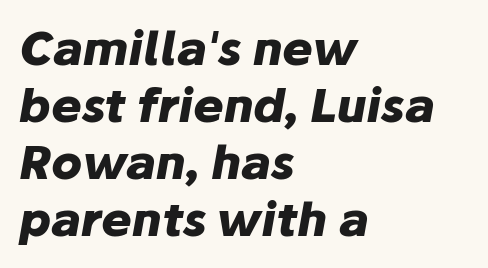
{"italic": "yes", "lean": "right", "slant_degrees": 10, "bold": "yes", "weight": "heavy", "width": "normal", "stroke_contrast": "low", "x_height": "medium", "monospaced": "no", "underline": "no", "align": "left", "line_spacing_ratio": 1.24, "letter_spacing": "normal", "letter_spacing_em": 0.0, "glyph_px": 46}
